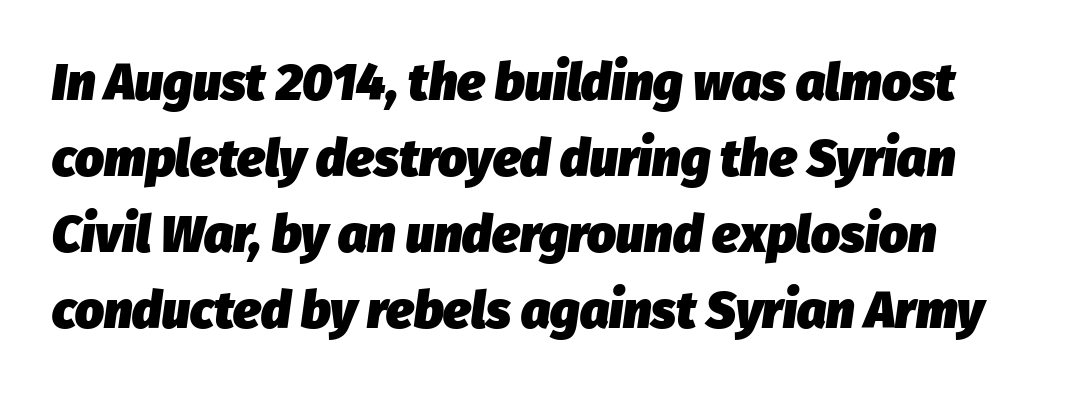
{"italic": "yes", "lean": "right", "slant_degrees": 8, "bold": "yes", "weight": "heavy", "width": "normal", "stroke_contrast": "low", "x_height": "medium", "monospaced": "no", "underline": "no", "line_spacing": "normal", "line_spacing_ratio": 1.49, "letter_spacing": "normal", "letter_spacing_em": 0.0, "glyph_px": 51}
